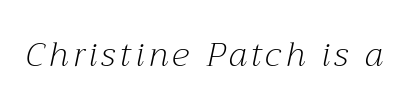
The strokes are not fattened; the text isn't bold. Only glyphs here, with clear space below each row. What kind of face is this? One with serifs. Italic? Definitely — the glyphs are oblique. You could not count columns in this text — the font is proportionally spaced.
